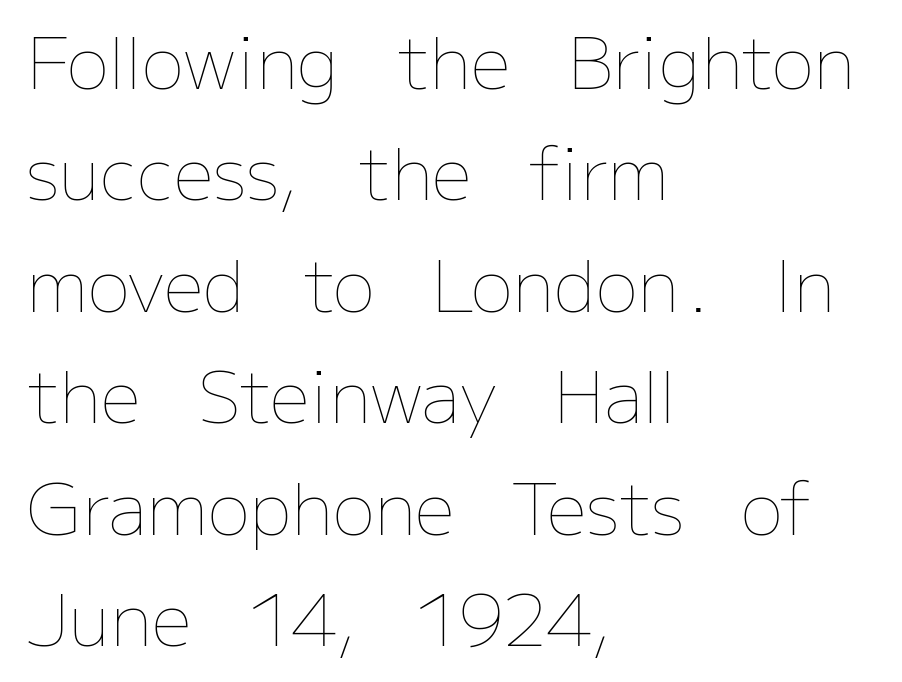
{"italic": "no", "bold": "no", "weight": "thin", "width": "normal", "stroke_contrast": "low", "x_height": "medium", "monospaced": "no", "underline": "no", "align": "left", "line_spacing": "normal", "line_spacing_ratio": 1.57, "letter_spacing": "normal", "letter_spacing_em": 0.0, "glyph_px": 71}
